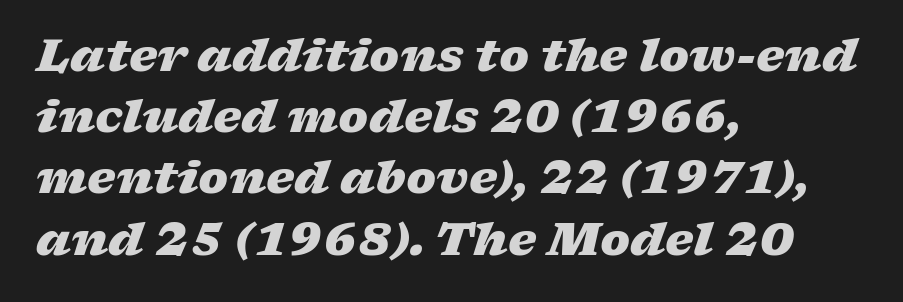
Evenly set lines give the paragraph a standard silhouette. This sample has the flowing, uneven cadence of proportional lettering. If you drew a ruler down the left edge, every line would touch it. The horizontal fit of the characters is conventional and even. Summary of weight: heavy, a full bold.
